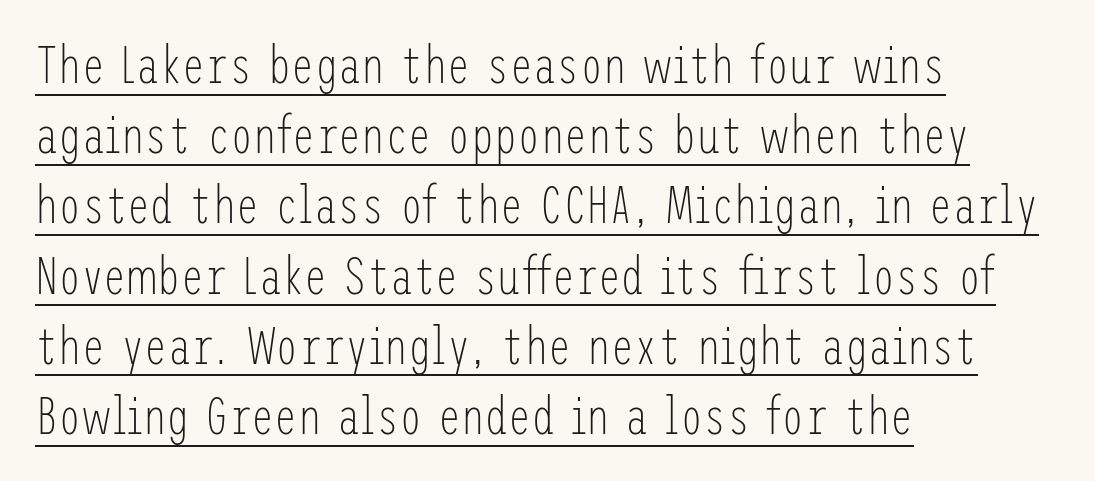
The image shows 52 px light, condensed sans-serif type, upright; set left-aligned, normal line spacing (1.35x), normal letter spacing, underlined; low stroke contrast and a medium x-height.
